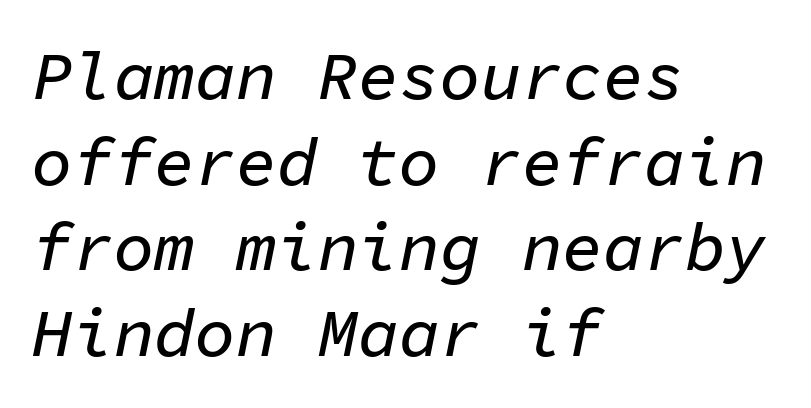
{"italic": "yes", "lean": "right", "slant_degrees": 11, "width": "normal", "stroke_contrast": "low", "x_height": "medium", "monospaced": "yes", "underline": "no", "align": "left", "line_spacing": "normal", "line_spacing_ratio": 1.26, "letter_spacing": "normal", "letter_spacing_em": 0.0, "glyph_px": 68}
